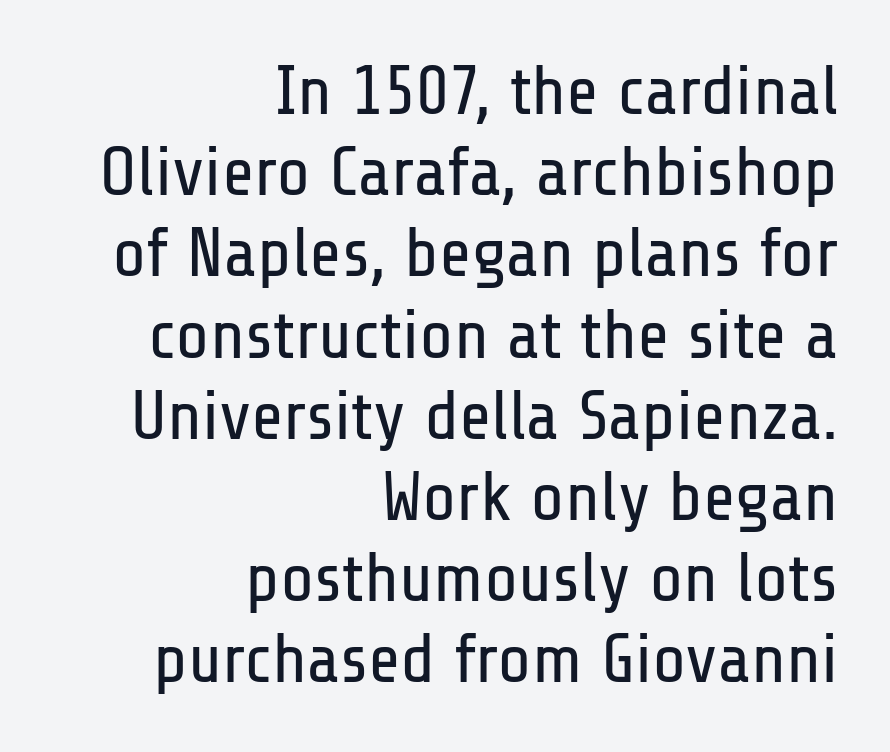
{"serif": "no", "italic": "no", "bold": "no", "weight": "regular", "width": "condensed", "stroke_contrast": "low", "x_height": "medium", "monospaced": "no", "underline": "no", "align": "right", "line_spacing_ratio": 1.16, "letter_spacing": "normal", "letter_spacing_em": 0.0, "glyph_px": 70}
